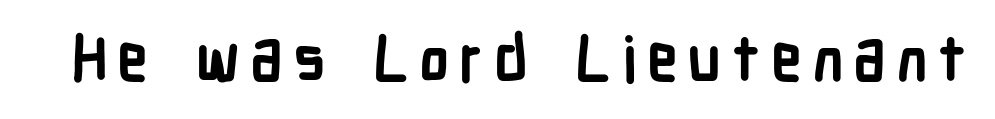
Q: Is the text bold? A: Yes.
Q: Is the text italic (slanted)? A: No, it is upright.
Q: Is the typeface a serif or a sans-serif typeface? A: Sans-serif.
Q: Is the text underlined? A: No.
Q: Width (condensed, normal, or wide)? A: Condensed.
Q: Stroke contrast? A: Low.
Q: x-height? A: Medium.
Q: Monospaced? A: No.
